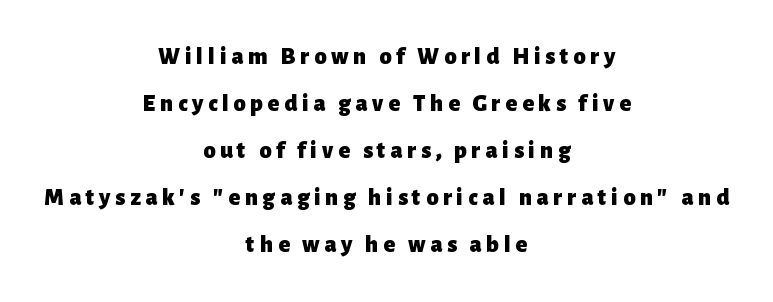
The sample has been set heavy, in full bold. Spacing between characters has been opened up far beyond the box default. The baseline area is clear. If you measured baseline to baseline, you'd find a long distance. Horizontally, the lines are justified to the midpoint only.
